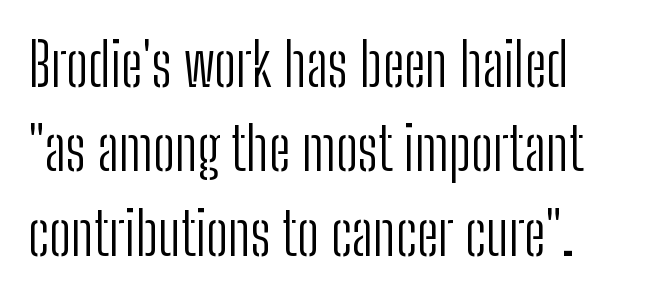
Q: Is the text bold? A: No.
Q: Is the text italic (slanted)? A: No, it is upright.
Q: Is the typeface a serif or a sans-serif typeface? A: Sans-serif.
Q: Is the text underlined? A: No.
Q: How is the paragraph aligned? A: Left-aligned.
Q: Is the spacing between letters normal or unusually wide? A: Normal.
Q: Is the spacing between lines tight, normal or loose? A: Normal.
Q: Width (condensed, normal, or wide)? A: Condensed.
Q: Stroke contrast? A: Low.
Q: x-height? A: Medium.
Q: Monospaced? A: No.
